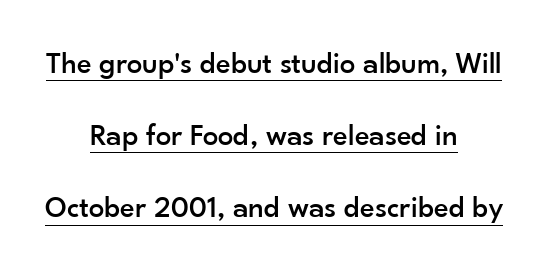
This rendering features underlined lettering. Examine the stroke ends and you'll find no serifs. Vertical spacing — loose. It's the straight-up-and-down kind of type.
